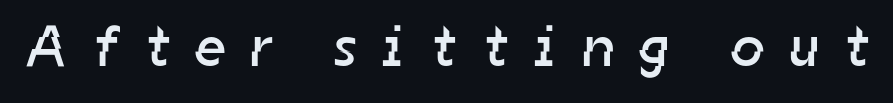
The image shows 58 px regular-weight sans-serif type; set unusually wide letter spacing (+0.44 em), not underlined; low stroke contrast and a medium x-height.
